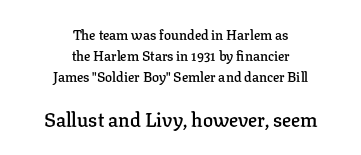
Q: Is the text bold? A: Semi-bold.
Q: Is the text italic (slanted)? A: No, it is upright.
Q: Is the text underlined? A: No.
Q: How is the paragraph aligned? A: Centered.
Q: Is the spacing between letters normal or unusually wide? A: Normal.
Q: Is the spacing between lines tight, normal or loose? A: Normal.
Q: Which block of text is set in a larger size, the first (top) or the second (bottom)? A: The second (bottom) one.
